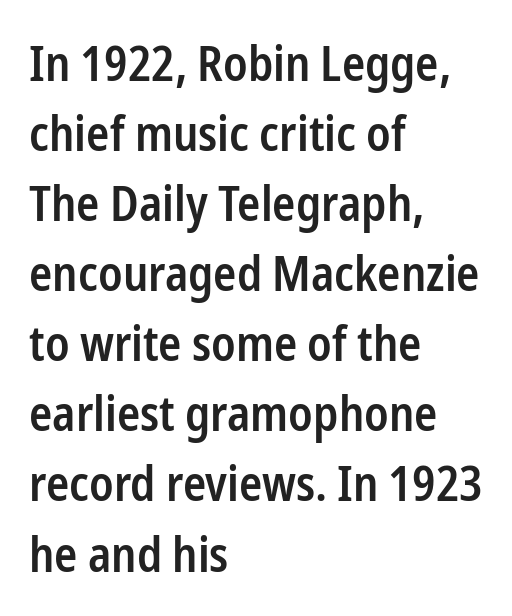
A typesetter would call this zero additional tracking. A normal amount of white space separates one row of letters from the next. The font's upright variant was chosen for this text. Think of a printed novel: that variable character pitch is what you see here. Nobody drew a line under any word here.
